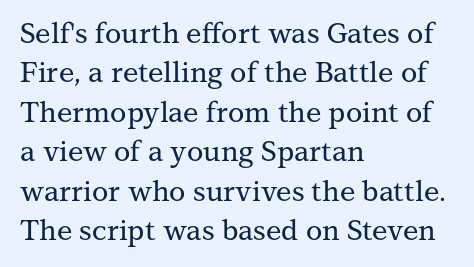
Where is the straight margin? On the left. The face used here is rendered with its standard letterfit. Check where the strokes stop: tiny serifs finish them off. The baseline area is clear.
